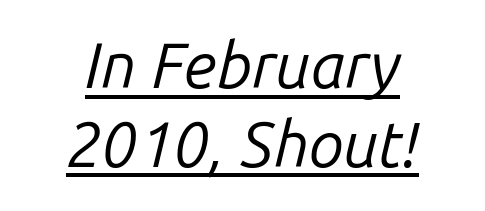
{"italic": "yes", "lean": "right", "slant_degrees": 14, "bold": "no", "weight": "regular", "width": "normal", "stroke_contrast": "low", "x_height": "medium", "monospaced": "no", "underline": "yes", "align": "center", "line_spacing_ratio": 1.23, "letter_spacing": "normal", "letter_spacing_em": 0.0, "glyph_px": 64}
